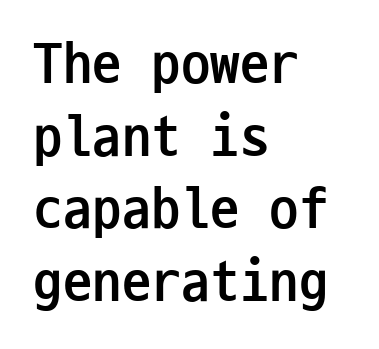
To sum up the face: it is a sans, with no serifs. A full-strength bold gives these letters their thick strokes. Between one letter and the next there's only the usual sliver of space. The passage shown is typed in a monospace face where columns stay perfectly aligned. Casual observation: everything's shoved over to the left. Anything drawn beneath the words? Only blank space.
